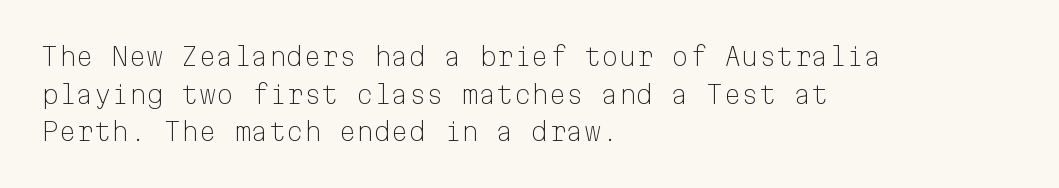
Q: Is the text bold? A: No.
Q: Is the text italic (slanted)? A: No, it is upright.
Q: Is the text underlined? A: No.
Q: How is the paragraph aligned? A: Left-aligned.
Q: Is the spacing between letters normal or unusually wide? A: Normal.
Q: Is the spacing between lines tight, normal or loose? A: Normal.
